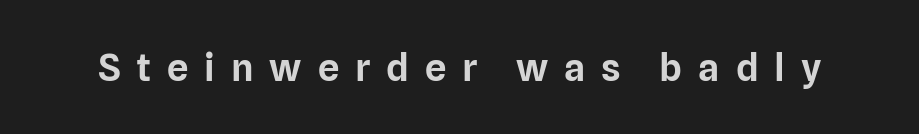
{"serif": "no", "italic": "no", "width": "normal", "stroke_contrast": "low", "x_height": "medium", "monospaced": "no", "underline": "no", "letter_spacing": "wide", "letter_spacing_em": 0.42, "glyph_px": 38}
